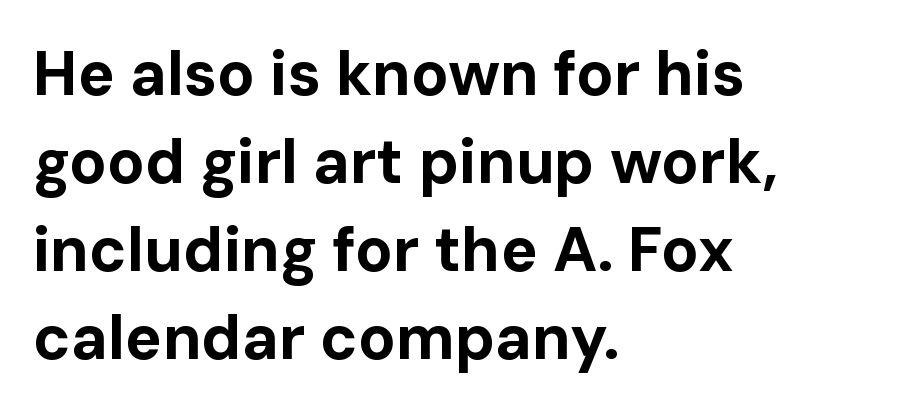
Q: Is the text bold? A: Yes.
Q: Is the text italic (slanted)? A: No, it is upright.
Q: Is the typeface a serif or a sans-serif typeface? A: Sans-serif.
Q: Is the text underlined? A: No.
Q: How is the paragraph aligned? A: Left-aligned.
Q: Is the spacing between letters normal or unusually wide? A: Normal.
Q: Is the spacing between lines tight, normal or loose? A: Normal.
Q: Width (condensed, normal, or wide)? A: Normal.
Q: Stroke contrast? A: Low.
Q: x-height? A: Medium.
Q: Monospaced? A: No.
